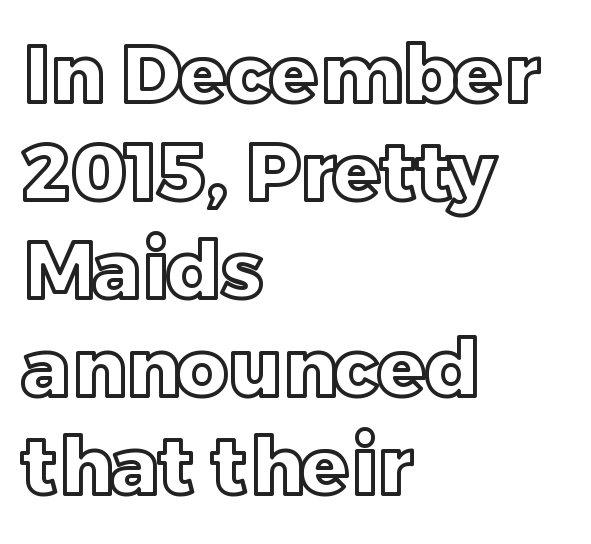
The image shows 79 px text type, upright; set left-aligned, line spacing 1.24x, normal letter spacing, not underlined; a large x-height.
